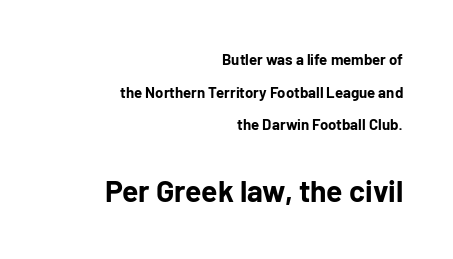
The image shows 30 px bold sans-serif type, upright; set right-aligned, loose line spacing (2.17x), normal letter spacing, not underlined; the second (bottom) block is 2.0x larger; low stroke contrast and a medium x-height.
